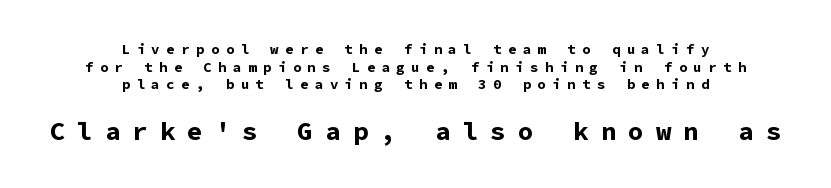
Unmarked baselines from the first word to the last. The gaps between neighbouring characters are conspicuously large. This is roman type, the default non-slanted kind. Weight: bold.
